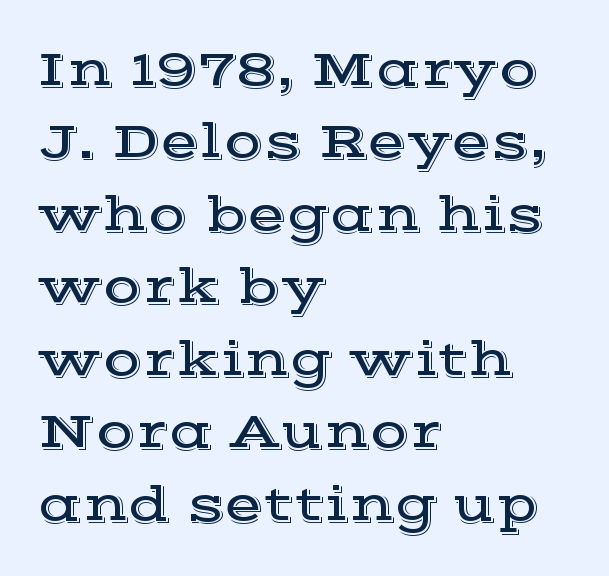
Q: Is the text italic (slanted)? A: No, it is upright.
Q: Is the typeface a serif or a sans-serif typeface? A: Serif.
Q: Is the text underlined? A: No.
Q: How is the paragraph aligned? A: Left-aligned.
Q: Is the spacing between letters normal or unusually wide? A: Normal.
Q: Is the spacing between lines tight, normal or loose? A: Normal.
Q: Width (condensed, normal, or wide)? A: Wide.
Q: x-height? A: Medium.
Q: Monospaced? A: No.
